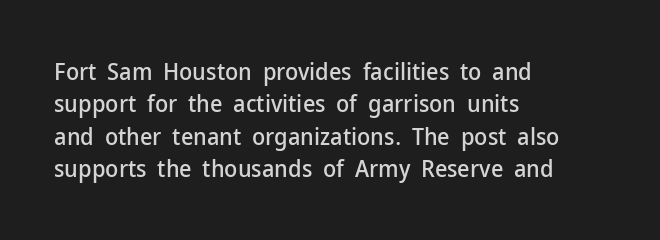
{"italic": "no", "underline": "no", "align": "left", "line_spacing": "normal", "line_spacing_ratio": 1.35, "letter_spacing": "normal", "letter_spacing_em": 0.0, "glyph_px": 24}
